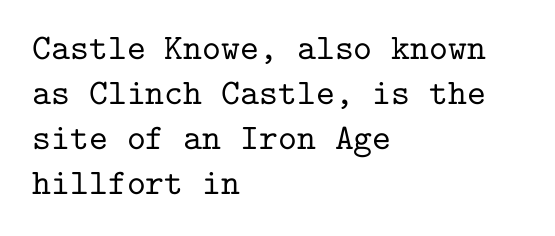
Q: Is the text italic (slanted)? A: No, it is upright.
Q: Is the typeface a serif or a sans-serif typeface? A: Serif.
Q: Is the text underlined? A: No.
Q: How is the paragraph aligned? A: Left-aligned.
Q: Is the spacing between letters normal or unusually wide? A: Normal.
Q: Is the spacing between lines tight, normal or loose? A: Normal.
Q: Width (condensed, normal, or wide)? A: Normal.
Q: Stroke contrast? A: Low.
Q: x-height? A: Medium.
Q: Monospaced? A: Yes.
